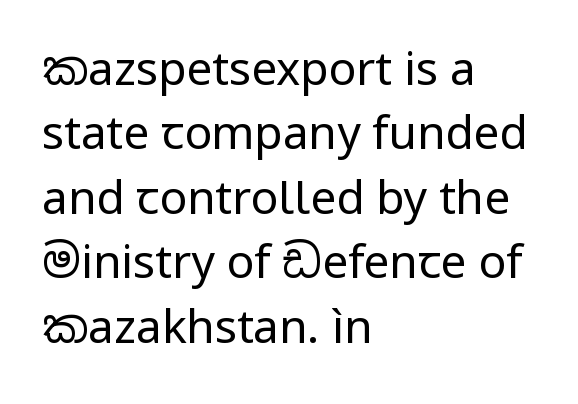
The image shows 46 px regular-weight sans-serif type, upright; set left-aligned, normal line spacing (1.4x), normal letter spacing, not underlined; low stroke contrast and a medium x-height.
